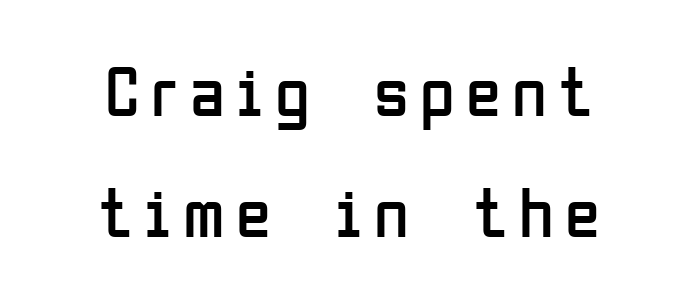
Q: Is the text bold? A: No.
Q: Is the text italic (slanted)? A: No, it is upright.
Q: Is the typeface a serif or a sans-serif typeface? A: Sans-serif.
Q: Is the text underlined? A: No.
Q: How is the paragraph aligned? A: Centered.
Q: Width (condensed, normal, or wide)? A: Condensed.
Q: Stroke contrast? A: Low.
Q: x-height? A: Medium.
Q: Monospaced? A: No.
